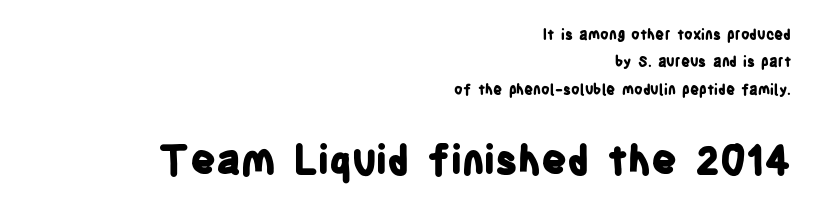
The image shows 40 px bold, condensed sans-serif type, upright; set right-aligned, loose line spacing (1.96x), normal letter spacing, not underlined; the second (bottom) block is 2.86x larger; low stroke contrast and a large x-height.
